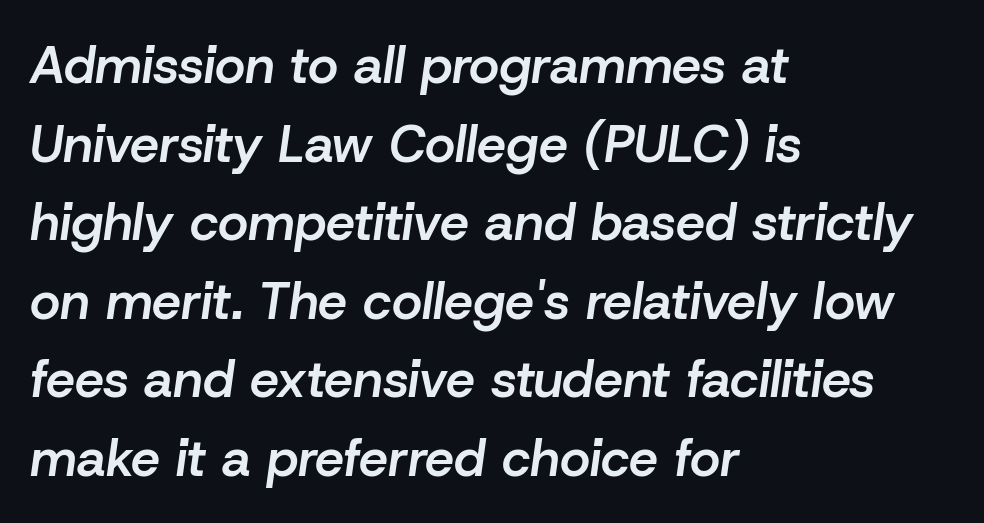
Q: Is the text bold? A: Semi-bold.
Q: Is the text italic (slanted)? A: Yes, it leans right by about 8 degrees.
Q: Is the text underlined? A: No.
Q: How is the paragraph aligned? A: Left-aligned.
Q: Is the spacing between letters normal or unusually wide? A: Normal.
Q: Is the spacing between lines tight, normal or loose? A: Normal.
Q: Width (condensed, normal, or wide)? A: Normal.
Q: Stroke contrast? A: Low.
Q: x-height? A: Medium.
Q: Monospaced? A: No.
